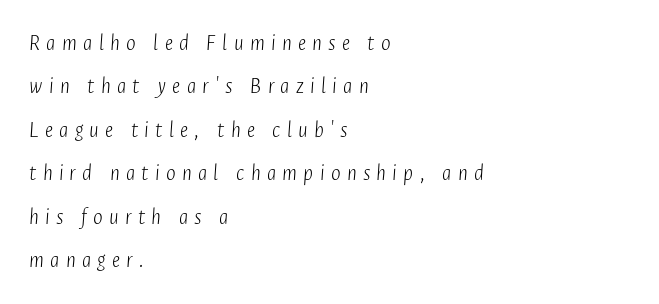
The image shows 23 px text type, italic (leaning right); set left-aligned, line spacing 1.89x, unusually wide letter spacing (+0.27 em), not underlined.
